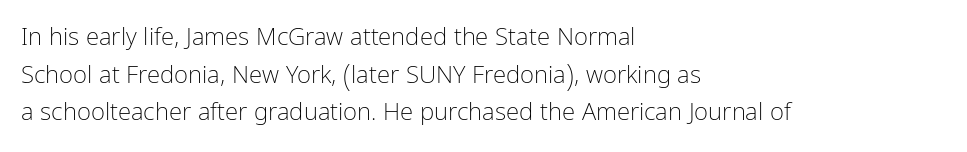
The image shows 24 px text type, upright; set left-aligned, normal line spacing (1.57x), normal letter spacing, not underlined.
